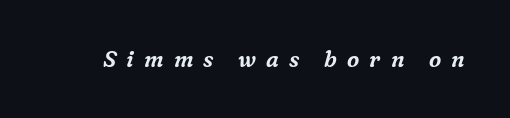
The line texture is sparse and dotted thanks to wide tracking. Descenders hang freely into open space. Observe the lean: these are italic letterforms.
